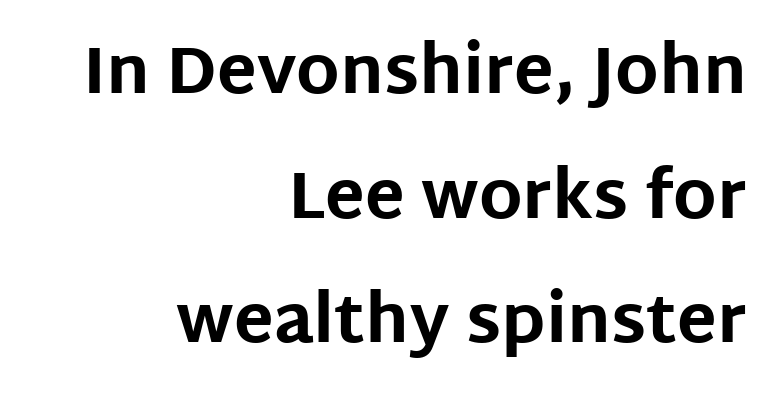
The image shows 66 px bold sans-serif type, upright; set right-aligned, line spacing 1.89x, normal letter spacing, not underlined; low stroke contrast and a large x-height.
